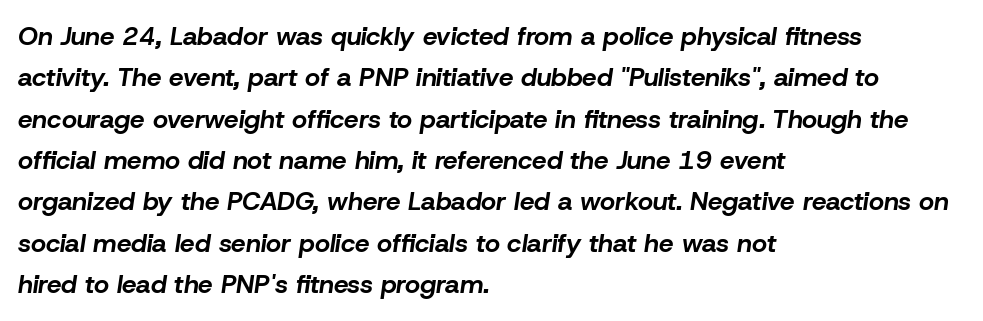
Glance below the letters and you will spot only blank space. Every row of glyphs begins at an identical x-position on the left. Baseline-to-baseline distance is the conventional proportion of letter height. Strong, thick strokes mark this as bold type. Default kerning and tracking; the words read as compact shapes.
